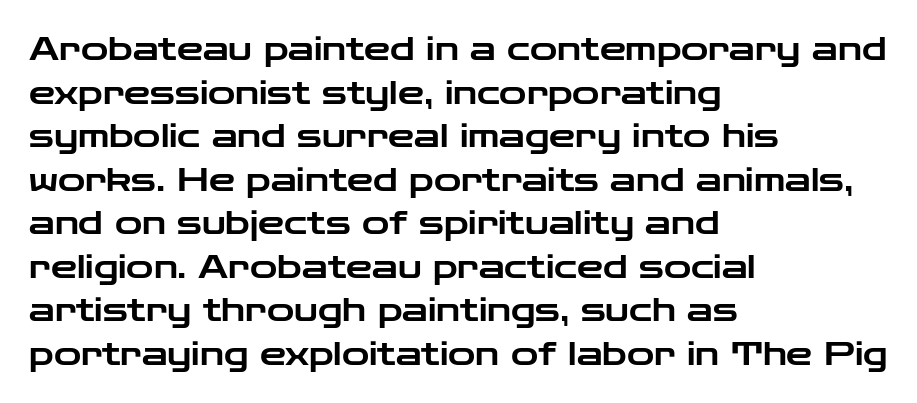
The image shows 33 px wide sans-serif type, upright; set left-aligned, normal line spacing (1.32x), normal letter spacing, not underlined; low stroke contrast and a medium x-height.
